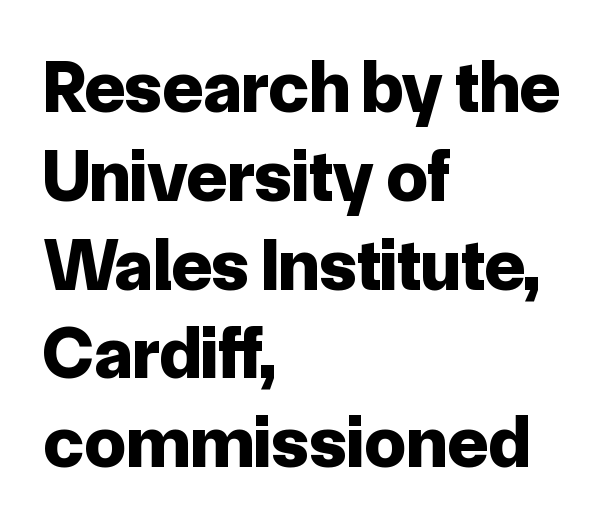
Serifs: no, the terminals of the letterforms are clean. Horizontally, the lines are justified to the leading edge only. Style check: upright. Summary of weight: heavy, a full bold. Proportional: the letters do not fall into vertical columns.
